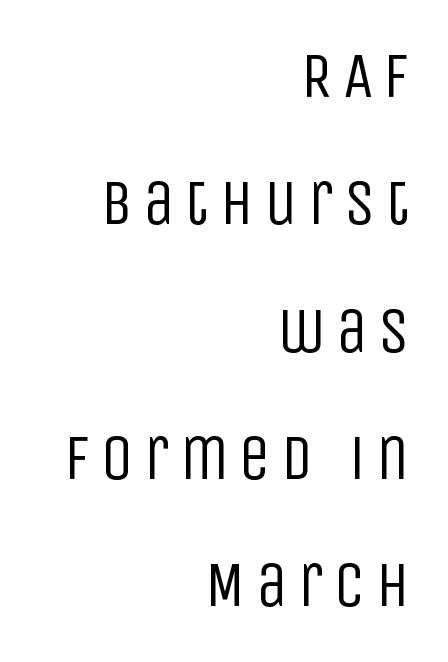
{"serif": "no", "italic": "no", "bold": "no", "weight": "regular", "width": "condensed", "stroke_contrast": "low", "x_height": "large", "monospaced": "no", "underline": "no", "align": "right", "line_spacing": "loose", "line_spacing_ratio": 1.99, "glyph_px": 64}
